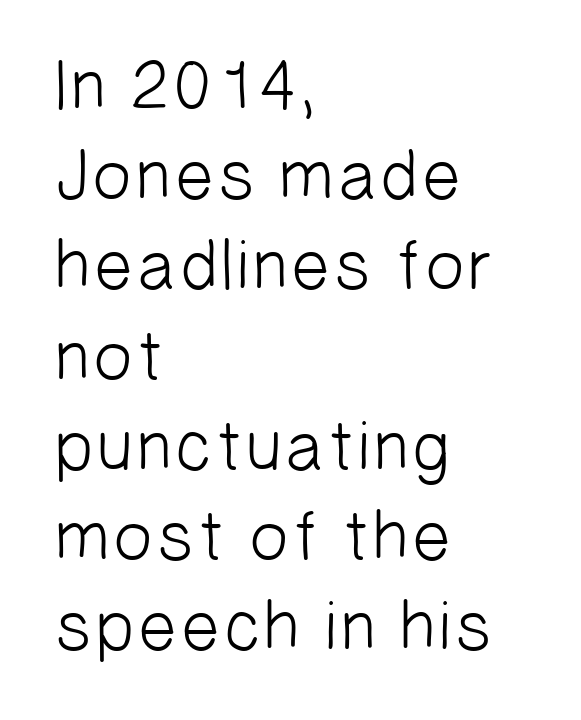
{"serif": "no", "bold": "no", "weight": "light", "width": "normal", "stroke_contrast": "low", "x_height": "medium", "monospaced": "no", "underline": "no", "align": "left", "line_spacing": "normal", "line_spacing_ratio": 1.27, "letter_spacing": "normal", "letter_spacing_em": 0.0, "glyph_px": 71}
